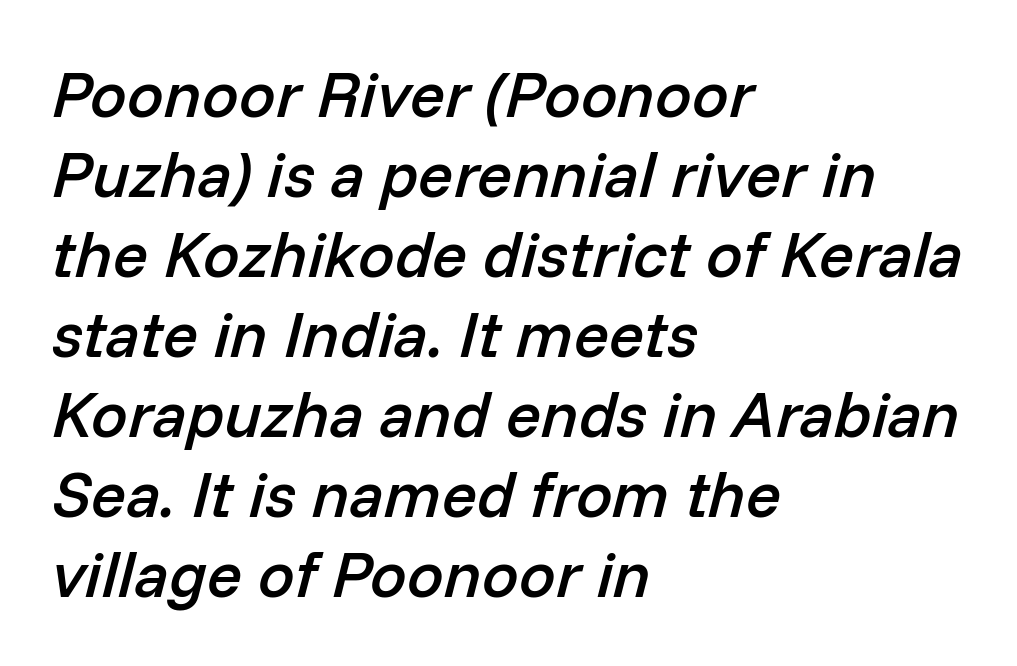
In CSS terms this would be text-align: left. These lines carry some extra weight — a demibold, not a full bold. The words here are not underlined. The letters advance in unequal steps, a hallmark of proportional type. Between one letter and the next there's only the usual sliver of space. The passage shown leans; its letterforms are oblique.
